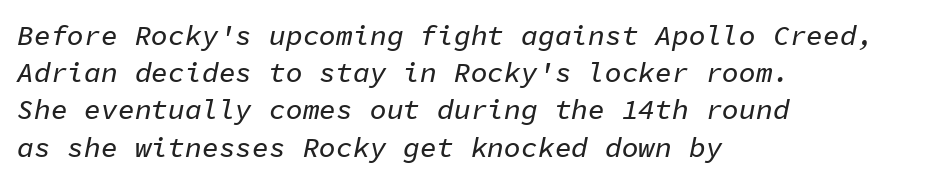
Q: Is the text italic (slanted)? A: Yes, it leans right by about 11 degrees.
Q: Is the text underlined? A: No.
Q: How is the paragraph aligned? A: Left-aligned.
Q: Is the spacing between letters normal or unusually wide? A: Normal.
Q: Is the spacing between lines tight, normal or loose? A: Normal.
Q: Width (condensed, normal, or wide)? A: Normal.
Q: Stroke contrast? A: Low.
Q: x-height? A: Medium.
Q: Monospaced? A: Yes.
